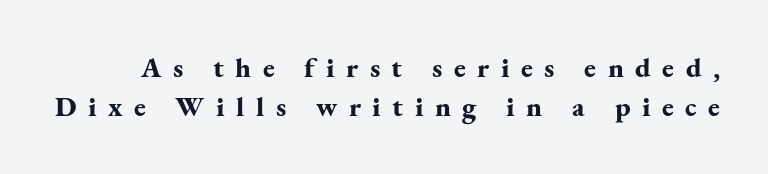
Rendered with straight, roman letterforms. The gap between lines stays unmarked. This is heavy type, rendered in bold. This block has exactly the height ordinary leading produces. Old-style or modern, the face here clearly has serifs. Each letter keeps its own natural width here, so spacing adapts to shape.
